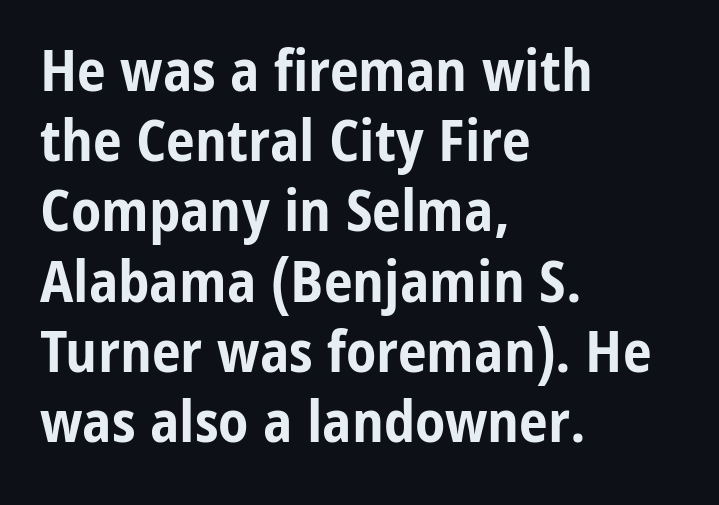
Horizontally, the lines are justified to the leading edge only. Note: no serifs on the glyphs. In terms of weight, the rendering is a true, heavy bold. No word sits above an underline. The passage shown has conventional tracking throughout.
